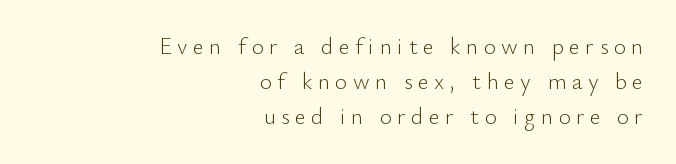
{"italic": "no", "bold": "no", "underline": "no", "align": "right", "line_spacing": "normal", "line_spacing_ratio": 1.52, "letter_spacing": "wide", "letter_spacing_em": 0.24, "glyph_px": 23}
